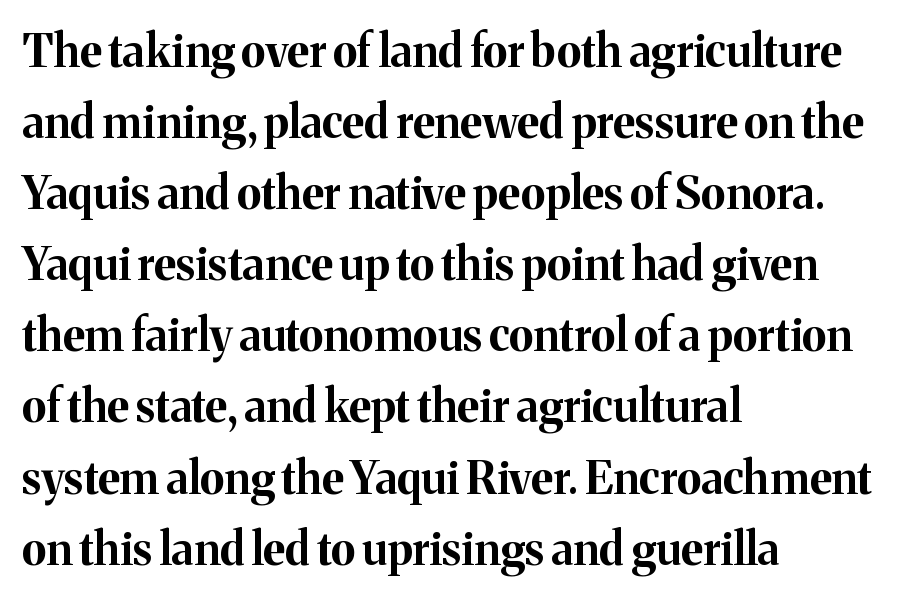
Summary of weight: heavy, a full bold. This sample is left-justified, so line endings fall wherever the words run out. Note the varied advance widths — an 'i' is clearly narrower than an 'm'. Standard letterfit; no display-style spreading of the glyphs.
